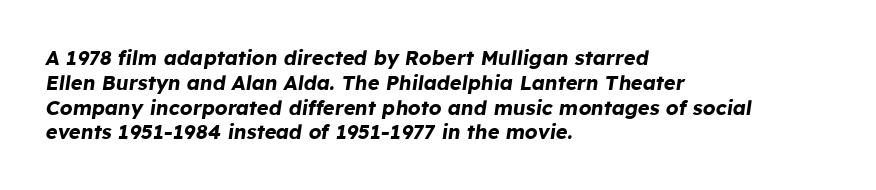
{"italic": "yes", "lean": "right", "slant_degrees": 8, "bold": "yes", "underline": "no", "align": "left", "line_spacing_ratio": 1.24, "letter_spacing": "normal", "letter_spacing_em": 0.0, "glyph_px": 20}
